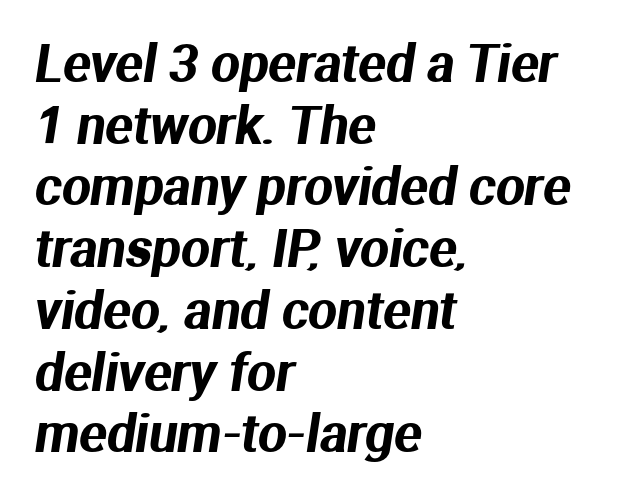
The type is set solid horizontally, with unmodified tracking. Each row of text sits above clean, open space. Is this a fixed-width face? No — the glyphs have proportional, varying widths. The setting favours the left margin, as ordinary paragraphs usually do. The typeface chosen for these lines omits serifs.
